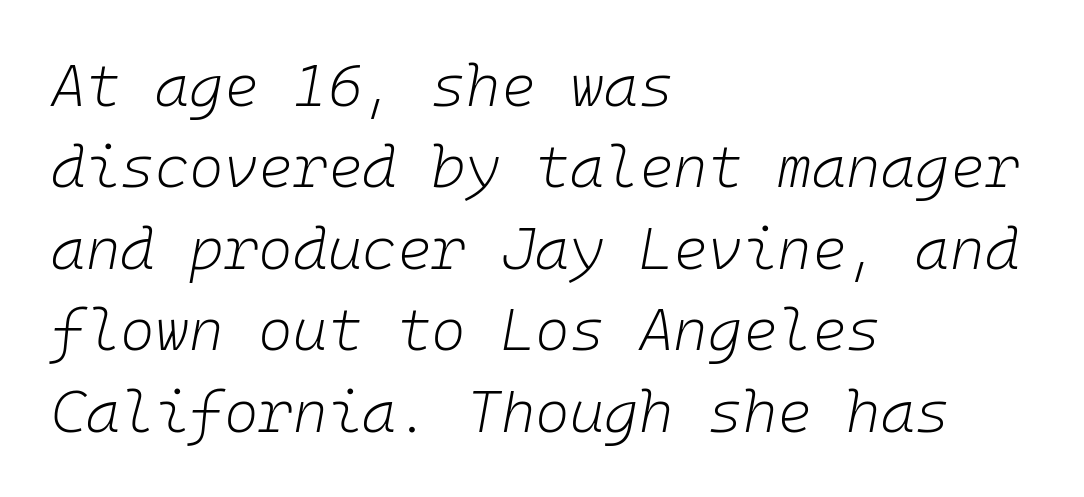
The image shows 59 px light type, italic (leaning right), monospaced; set left-aligned, normal line spacing (1.38x), normal letter spacing, not underlined; low stroke contrast and a medium x-height.
